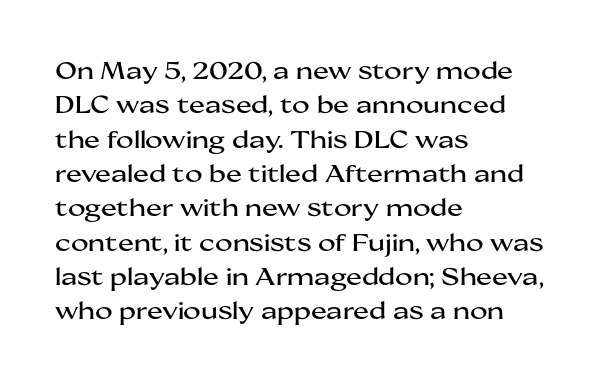
The image shows 24 px text type, upright; set left-aligned, normal line spacing (1.43x), normal letter spacing, not underlined.
